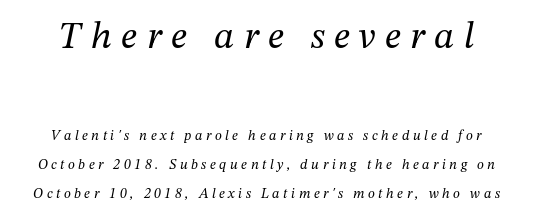
Regarding serifs, this sample has them. The gaps between neighbouring characters are conspicuously large. Note: larger setting up top, smaller setting below. No extra ink here — the face is not bold.
